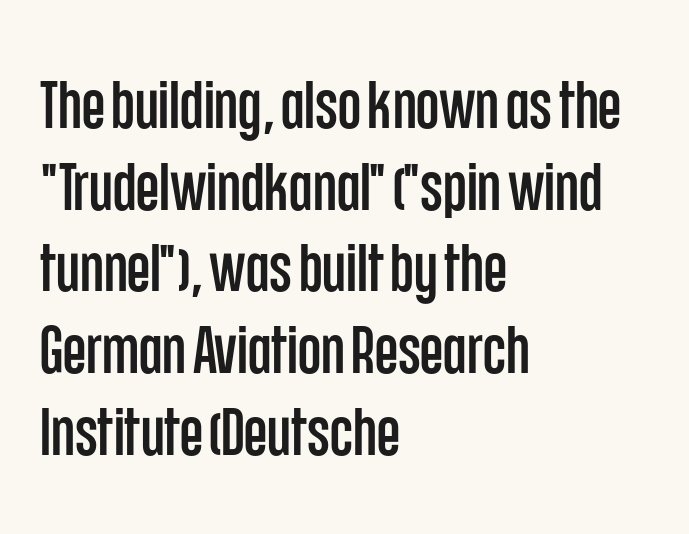
The characters display no serif detailing; their extremities are plain. The specimen omits any rule beneath the text block's lines. This sample has the flowing, uneven cadence of proportional lettering. Letter spacing: default. Designer's note — italics off, roman on. The typesetter chose a ragged-right arrangement here.
